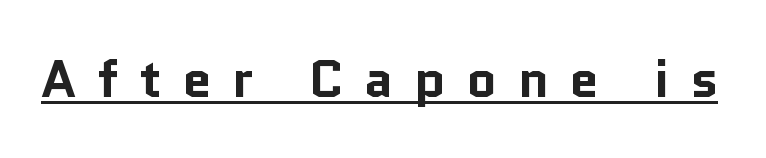
Each glyph is drawn with heavy, bold strokes. If you drew a line through each stem, it would be perfectly vertical. Nothing sits at the stroke ends, so this counts as sans-serif. Characters follow at a spacing far wider than the type designer built in. The face used here appears with an underline applied.
